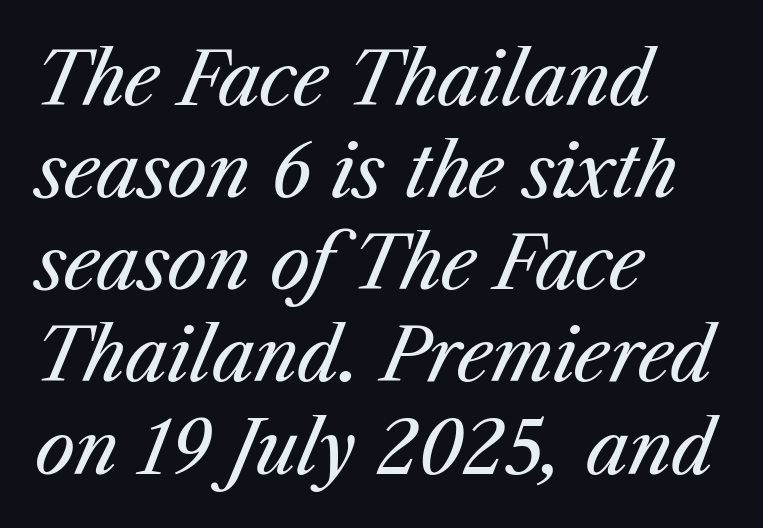
{"italic": "yes", "lean": "right", "slant_degrees": 23, "bold": "no", "weight": "regular", "width": "normal", "stroke_contrast": "medium", "x_height": "medium", "monospaced": "no", "underline": "no", "align": "left", "line_spacing": "normal", "line_spacing_ratio": 1.28, "letter_spacing": "normal", "letter_spacing_em": 0.0, "glyph_px": 72}
